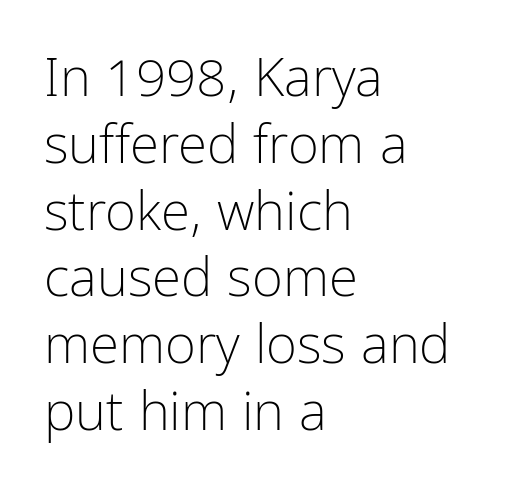
Has an underline been added? It has not. Nothing unusual about the tracking: characters are spaced as the font intends. The face used here is a sans, in the tradition of grotesques and geometrics. Line spacing here is normal.
